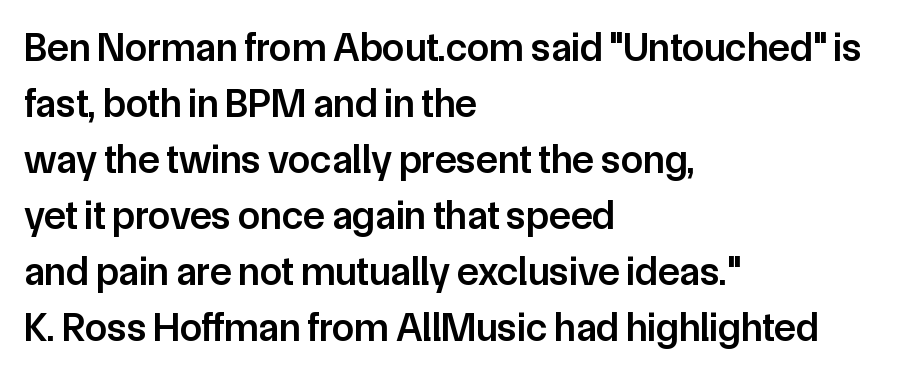
Q: Is the text bold? A: Semi-bold.
Q: Is the text italic (slanted)? A: No, it is upright.
Q: Is the typeface a serif or a sans-serif typeface? A: Sans-serif.
Q: Is the text underlined? A: No.
Q: How is the paragraph aligned? A: Left-aligned.
Q: Is the spacing between letters normal or unusually wide? A: Normal.
Q: Is the spacing between lines tight, normal or loose? A: Normal.
Q: Width (condensed, normal, or wide)? A: Normal.
Q: Stroke contrast? A: Low.
Q: x-height? A: Medium.
Q: Monospaced? A: No.
